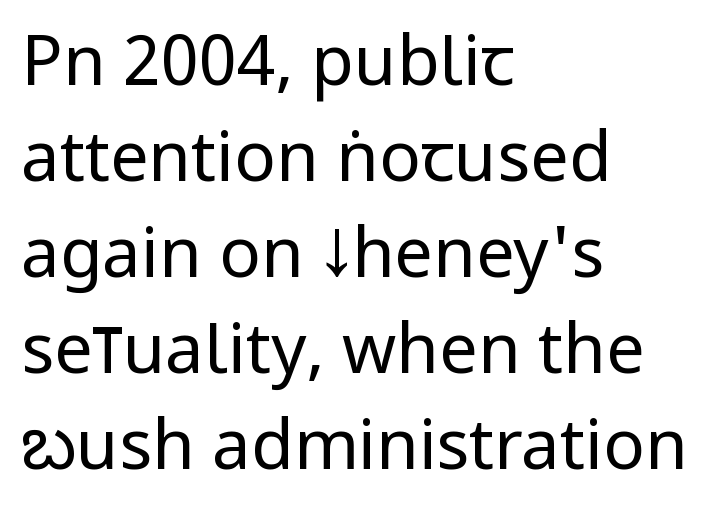
{"serif": "no", "italic": "no", "bold": "no", "weight": "regular", "width": "condensed", "stroke_contrast": "low", "x_height": "large", "monospaced": "no", "underline": "no", "align": "left", "line_spacing": "normal", "line_spacing_ratio": 1.39, "letter_spacing": "normal", "letter_spacing_em": 0.0, "glyph_px": 69}
